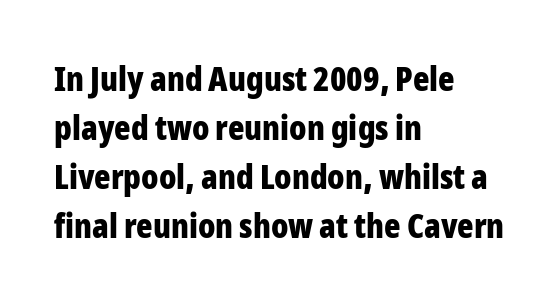
Q: Is the text bold? A: Yes.
Q: Is the text italic (slanted)? A: No, it is upright.
Q: Is the typeface a serif or a sans-serif typeface? A: Sans-serif.
Q: Is the text underlined? A: No.
Q: How is the paragraph aligned? A: Left-aligned.
Q: Is the spacing between letters normal or unusually wide? A: Normal.
Q: Is the spacing between lines tight, normal or loose? A: Normal.
Q: Width (condensed, normal, or wide)? A: Condensed.
Q: Stroke contrast? A: Low.
Q: x-height? A: Medium.
Q: Monospaced? A: No.
